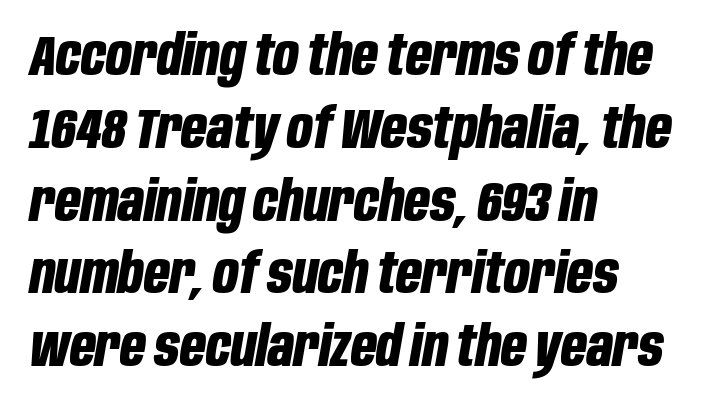
The leading is moderate, giving the passage an even texture. Would a proofreader flag this as italicized? Yes. This rendering features lettering with no underline. How are the letters spaced? Ordinarily, with no added tracking. The lines are quadded left. A typesetter would call this proportional, since set widths differ per character.
